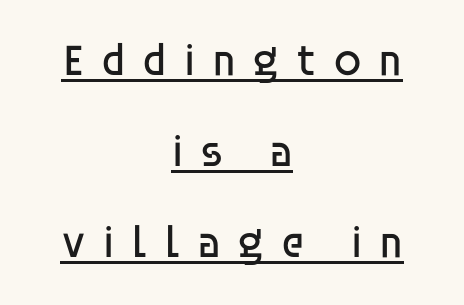
{"serif": "no", "italic": "no", "bold": "no", "weight": "regular", "width": "normal", "stroke_contrast": "low", "x_height": "large", "monospaced": "no", "underline": "yes", "align": "center", "line_spacing": "loose", "line_spacing_ratio": 2.02, "letter_spacing": "wide", "letter_spacing_em": 0.35, "glyph_px": 45}
